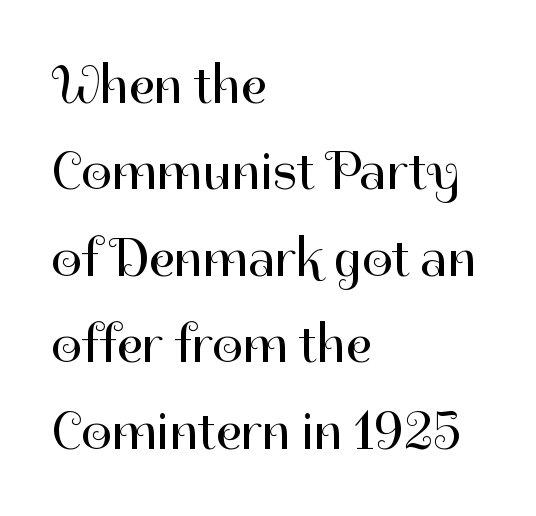
Q: Is the text bold? A: No.
Q: Is the text italic (slanted)? A: No, it is upright.
Q: Is the typeface a serif or a sans-serif typeface? A: Sans-serif.
Q: Is the text underlined? A: No.
Q: How is the paragraph aligned? A: Left-aligned.
Q: Is the spacing between letters normal or unusually wide? A: Normal.
Q: Is the spacing between lines tight, normal or loose? A: Normal.
Q: Width (condensed, normal, or wide)? A: Normal.
Q: Stroke contrast? A: High.
Q: x-height? A: Medium.
Q: Monospaced? A: No.
